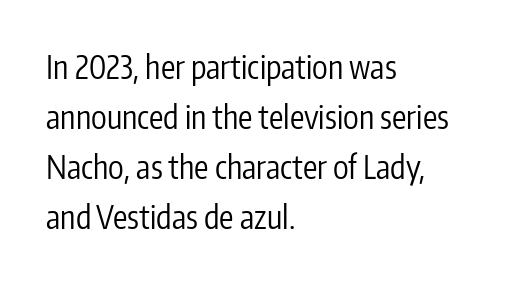
The image shows 32 px regular-weight, condensed sans-serif type, upright; set left-aligned, normal line spacing (1.56x), normal letter spacing, not underlined; low stroke contrast and a medium x-height.
